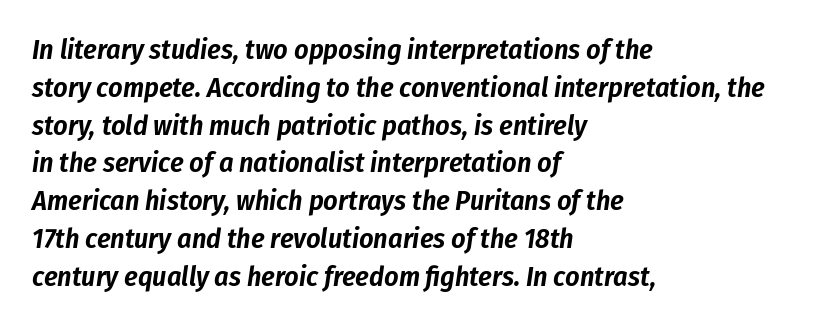
Descenders hang freely into open space. All the whitespace from short lines collects on the right. Summary of vertical rhythm: regular, with standard interline spacing. Would a proofreader flag this as italicized? Yes. The type is set solid horizontally, with unmodified tracking. Think of a printed novel: that variable character pitch is what you see here.
